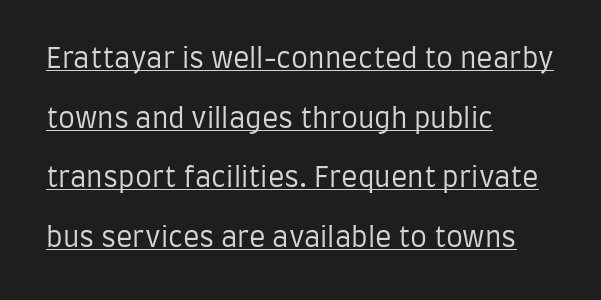
{"italic": "no", "bold": "no", "underline": "yes", "align": "left", "line_spacing": "loose", "line_spacing_ratio": 2.21, "letter_spacing": "normal", "letter_spacing_em": 0.0, "glyph_px": 27}
